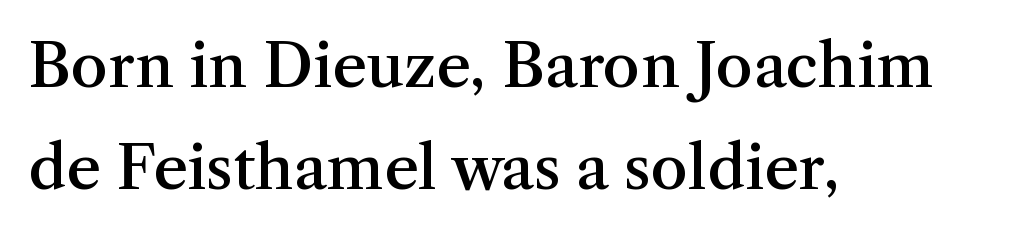
To sum up the face: it has serifs. The lettering holds an erect, upright posture throughout. Letter spacing: default. Quick note: underline off. These lines stack with their left ends in a neat column.
